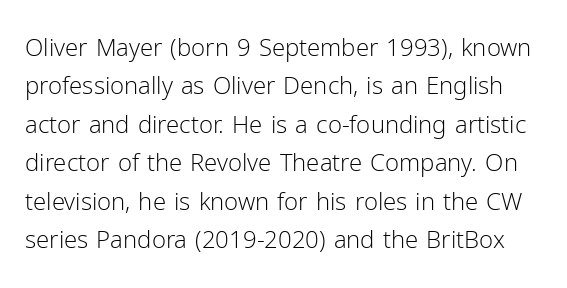
The image shows 24 px text type, upright; set normal line spacing (1.6x), normal letter spacing, not underlined.
